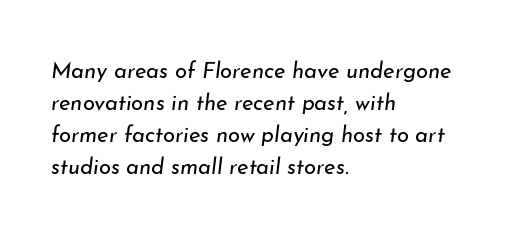
No letter is thick-stroked: the sample isn't bold. A typesetter would call this leading conventional body-copy spacing. Default kerning and tracking; the words read as compact shapes. Leftover space on each line is placed entirely after the last word. When letters slant like this, we call the style italic.
